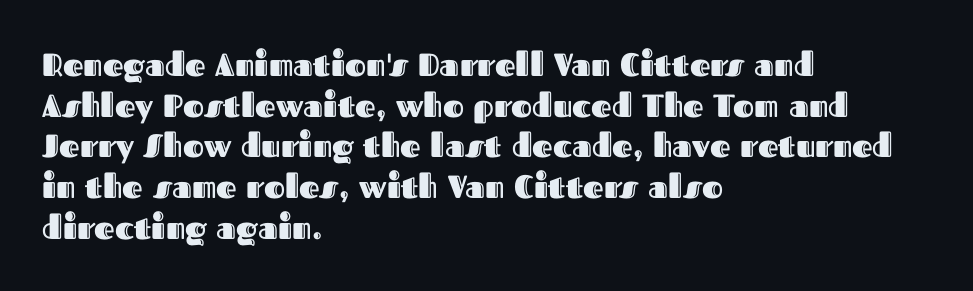
Q: Is the text italic (slanted)? A: No, it is upright.
Q: Is the text underlined? A: No.
Q: How is the paragraph aligned? A: Left-aligned.
Q: Is the spacing between letters normal or unusually wide? A: Normal.
Q: Is the spacing between lines tight, normal or loose? A: Normal.
Q: Width (condensed, normal, or wide)? A: Normal.
Q: x-height? A: Medium.
Q: Monospaced? A: No.
